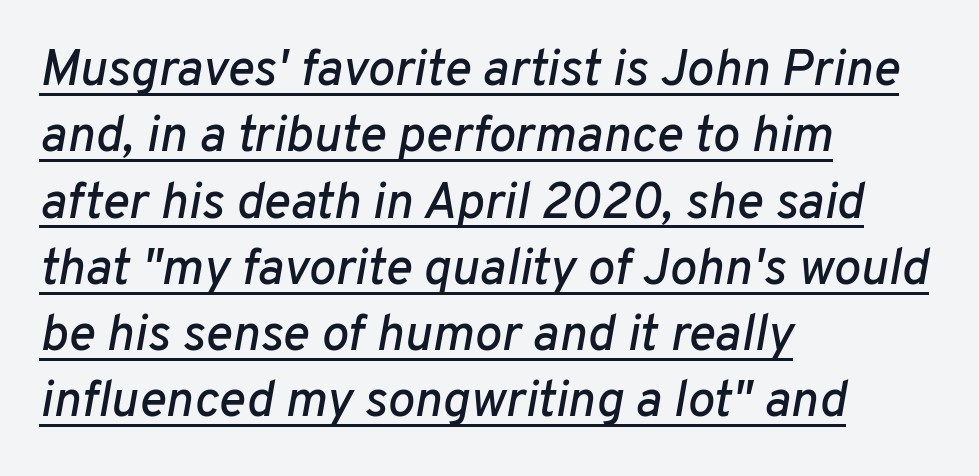
Reading down the block, your eye returns to a fixed left position each line. This sample keeps an unexceptional amount of space between lines. The letters advance in unequal steps, a hallmark of proportional type. The specimen includes a rule beneath the text block's lines. Tracking here is standard; glyphs follow each other at the usual distance.
